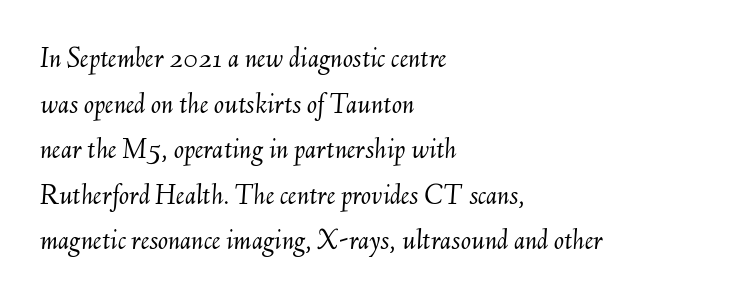
This rendering uses left alignment, leaving the right contour irregular. How are the letters spaced? Ordinarily, with no added tracking. Bare-footed words on every line. Do the characters align in a grid? No, the font is proportional.
